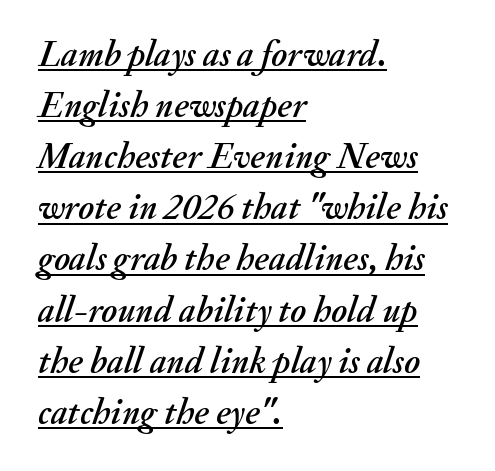
{"italic": "yes", "lean": "right", "slant_degrees": 20, "width": "normal", "stroke_contrast": "medium", "x_height": "small", "monospaced": "no", "underline": "yes", "align": "left", "line_spacing": "normal", "line_spacing_ratio": 1.42, "letter_spacing": "normal", "letter_spacing_em": 0.0, "glyph_px": 36}
